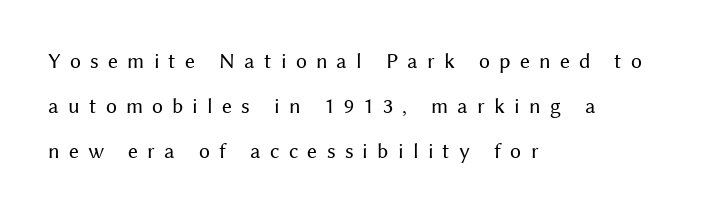
The image shows 22 px text type, upright; set left-aligned, loose line spacing (2.04x), unusually wide letter spacing (+0.42 em), not underlined.
